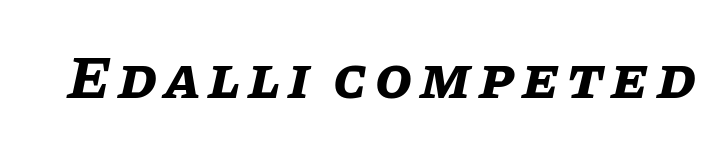
Q: Is the text bold? A: Yes.
Q: Is the text italic (slanted)? A: Yes, it leans right by about 11 degrees.
Q: Is the text underlined? A: No.
Q: Width (condensed, normal, or wide)? A: Normal.
Q: Stroke contrast? A: Low.
Q: x-height? A: Large.
Q: Monospaced? A: No.
